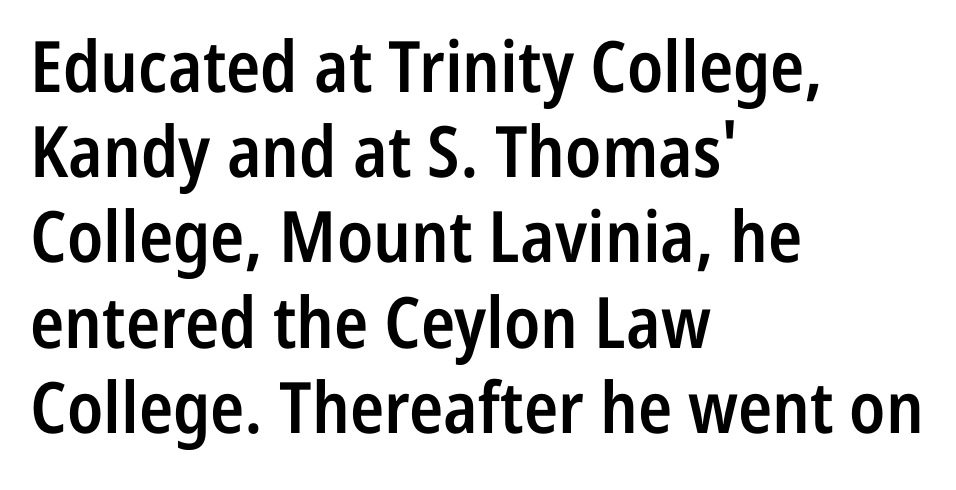
Q: Is the text bold? A: Semi-bold.
Q: Is the text italic (slanted)? A: No, it is upright.
Q: Is the typeface a serif or a sans-serif typeface? A: Sans-serif.
Q: Is the text underlined? A: No.
Q: How is the paragraph aligned? A: Left-aligned.
Q: Is the spacing between letters normal or unusually wide? A: Normal.
Q: Width (condensed, normal, or wide)? A: Condensed.
Q: Stroke contrast? A: Low.
Q: x-height? A: Medium.
Q: Monospaced? A: No.
